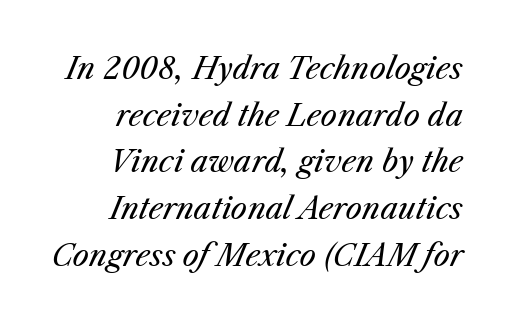
The image shows 29 px regular-weight type, italic (leaning right); set normal line spacing (1.61x), normal letter spacing, not underlined; medium stroke contrast and a medium x-height.
